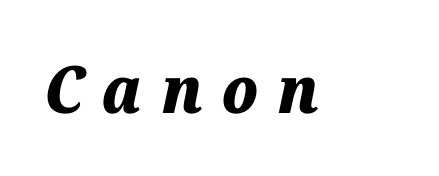
The image shows 65 px heavy type, italic (leaning right); set unusually wide letter spacing (+0.28 em), not underlined; medium stroke contrast and a medium x-height.
